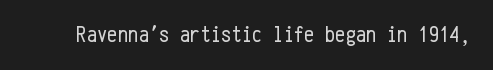
Q: Is the text bold? A: No.
Q: Is the text italic (slanted)? A: No, it is upright.
Q: Is the text underlined? A: No.
Q: Is the spacing between letters normal or unusually wide? A: Normal.
